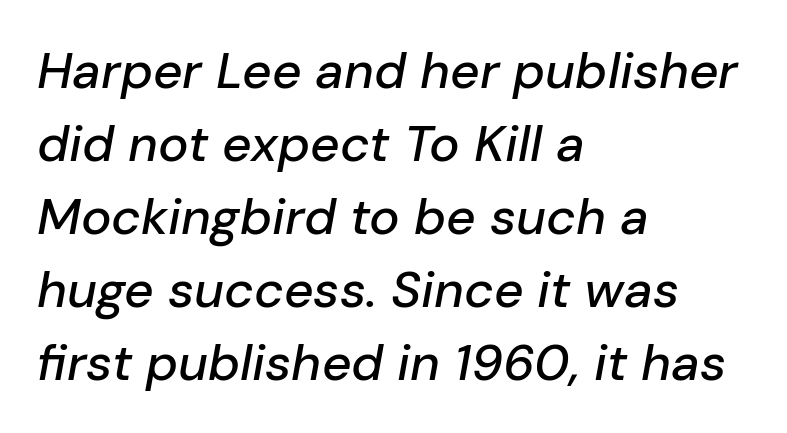
Q: Is the text italic (slanted)? A: Yes, it leans right by about 10 degrees.
Q: Is the text underlined? A: No.
Q: How is the paragraph aligned? A: Left-aligned.
Q: Is the spacing between letters normal or unusually wide? A: Normal.
Q: Is the spacing between lines tight, normal or loose? A: Normal.
Q: Width (condensed, normal, or wide)? A: Normal.
Q: Stroke contrast? A: Low.
Q: x-height? A: Medium.
Q: Monospaced? A: No.
